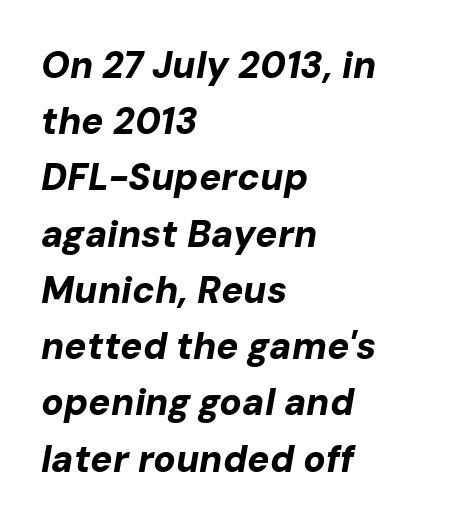
The image shows 37 px bold type, italic (leaning right); set left-aligned, normal line spacing (1.52x), normal letter spacing, not underlined; low stroke contrast and a medium x-height.
